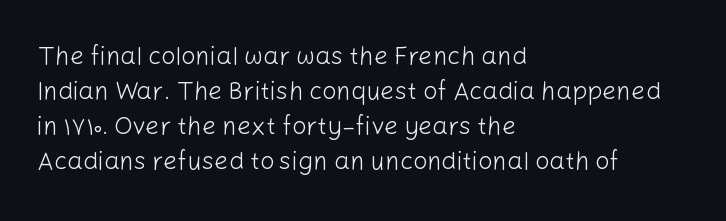
Nobody drew a line under any word here. The passage is arranged the way most books set body copy — flush left. Is the stroke heavy? The answer is a plain regular-or-lighter. Nobody touched the tracking dial on this one. A roman cut, with each character standing at attention. The space between consecutive lines is moderate.
